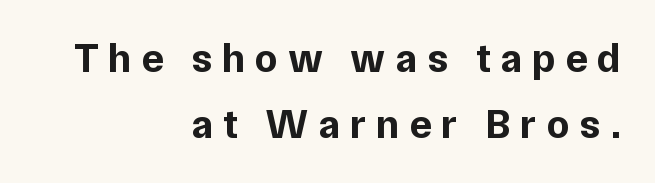
{"serif": "no", "italic": "no", "bold": "yes", "weight": "bold", "width": "normal", "stroke_contrast": "low", "x_height": "medium", "monospaced": "no", "underline": "no", "align": "right", "line_spacing": "normal", "line_spacing_ratio": 1.61, "letter_spacing": "wide", "letter_spacing_em": 0.24, "glyph_px": 41}
